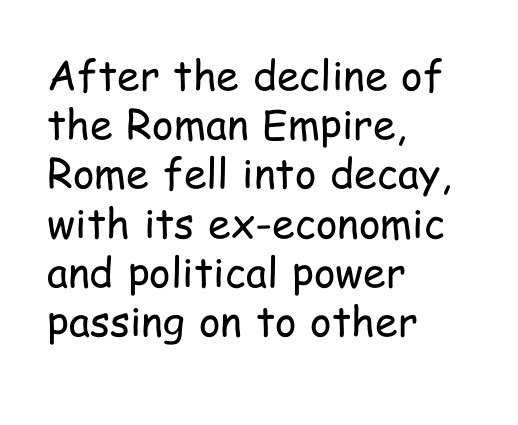
Q: Is the text bold? A: No.
Q: Is the text italic (slanted)? A: No, it is upright.
Q: Is the typeface a serif or a sans-serif typeface? A: Sans-serif.
Q: Is the text underlined? A: No.
Q: How is the paragraph aligned? A: Left-aligned.
Q: Is the spacing between letters normal or unusually wide? A: Normal.
Q: Width (condensed, normal, or wide)? A: Condensed.
Q: Stroke contrast? A: Low.
Q: x-height? A: Medium.
Q: Monospaced? A: No.
